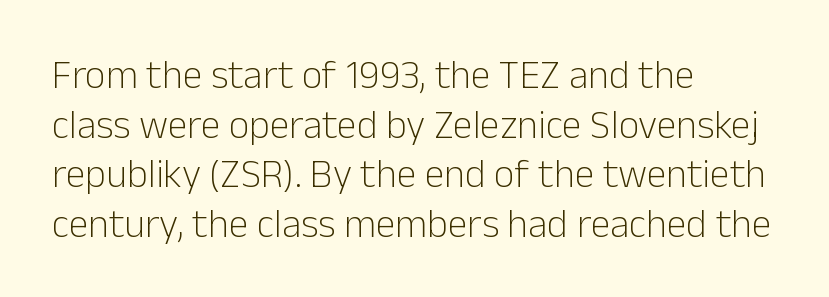
{"serif": "no", "italic": "no", "bold": "no", "weight": "light", "width": "normal", "stroke_contrast": "low", "x_height": "medium", "monospaced": "no", "underline": "no", "align": "left", "line_spacing_ratio": 1.24, "letter_spacing": "normal", "letter_spacing_em": 0.0, "glyph_px": 40}
